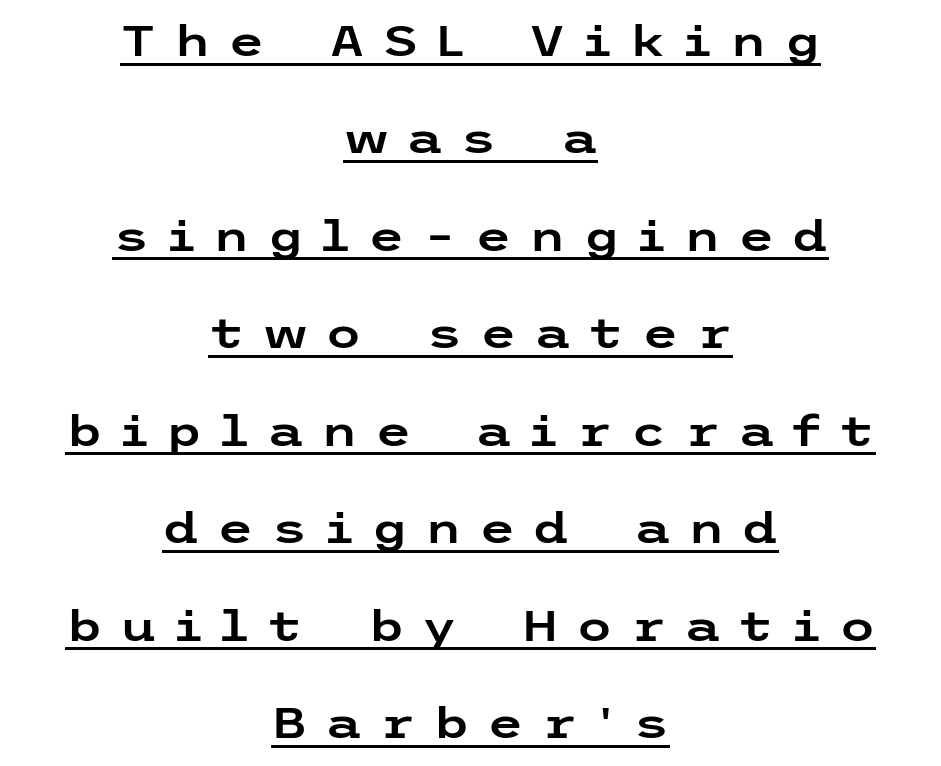
The image shows 42 px wide sans-serif type, upright; set centered, loose line spacing (2.32x), unusually wide letter spacing (+0.41 em), underlined; low stroke contrast and a medium x-height.
